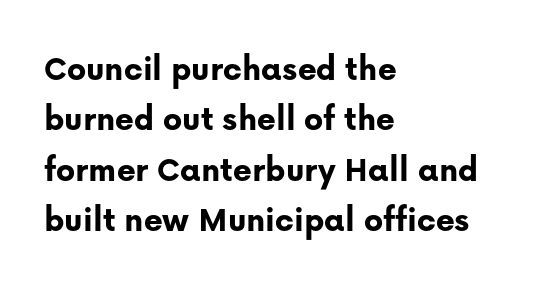
The image shows 36 px bold sans-serif type, upright; set left-aligned, normal line spacing (1.4x), normal letter spacing, not underlined; low stroke contrast and a medium x-height.
